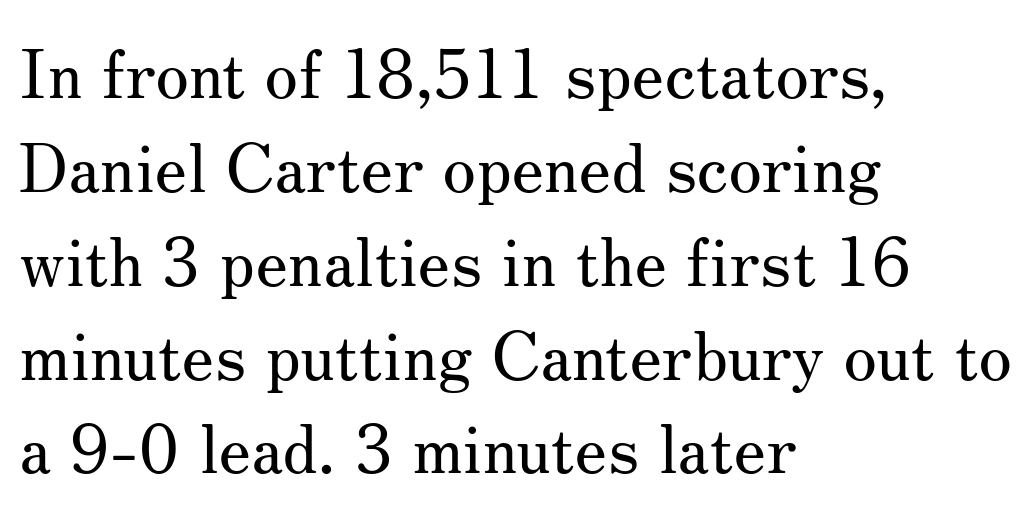
Q: Is the text bold? A: No.
Q: Is the text italic (slanted)? A: No, it is upright.
Q: Is the typeface a serif or a sans-serif typeface? A: Serif.
Q: Is the text underlined? A: No.
Q: How is the paragraph aligned? A: Left-aligned.
Q: Is the spacing between letters normal or unusually wide? A: Normal.
Q: Is the spacing between lines tight, normal or loose? A: Normal.
Q: Width (condensed, normal, or wide)? A: Normal.
Q: Stroke contrast? A: Medium.
Q: x-height? A: Small.
Q: Monospaced? A: No.
